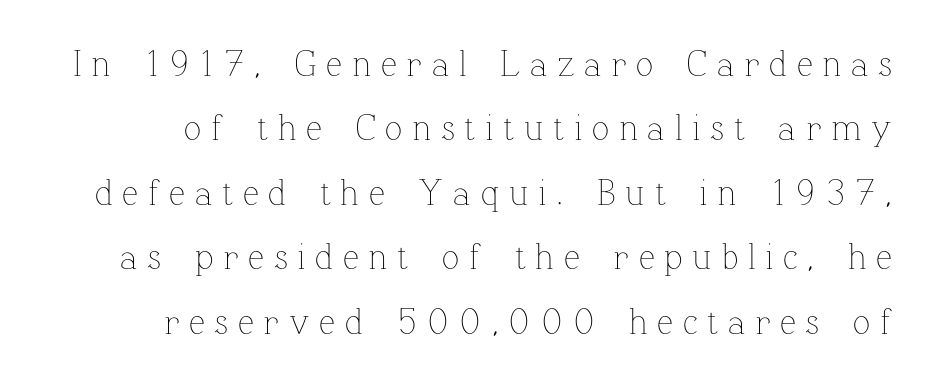
Q: Is the text bold? A: No.
Q: Is the text italic (slanted)? A: No, it is upright.
Q: Is the text underlined? A: No.
Q: Is the spacing between letters normal or unusually wide? A: Unusually wide.
Q: Width (condensed, normal, or wide)? A: Normal.
Q: Stroke contrast? A: Low.
Q: x-height? A: Medium.
Q: Monospaced? A: No.
